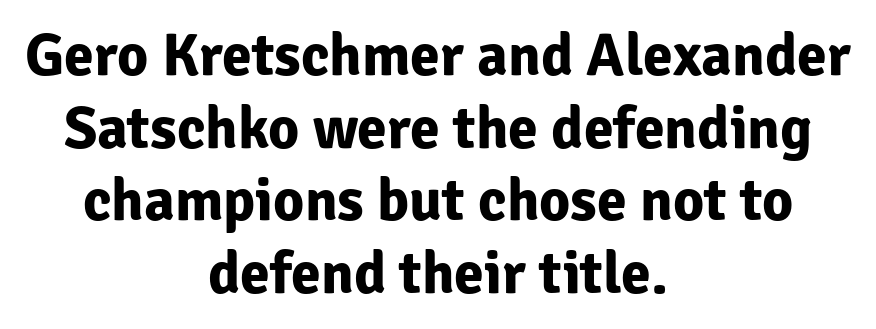
{"serif": "no", "italic": "no", "bold": "yes", "weight": "bold", "width": "normal", "stroke_contrast": "low", "x_height": "medium", "monospaced": "no", "underline": "no", "align": "center", "line_spacing_ratio": 1.21, "letter_spacing": "normal", "letter_spacing_em": 0.0, "glyph_px": 60}
